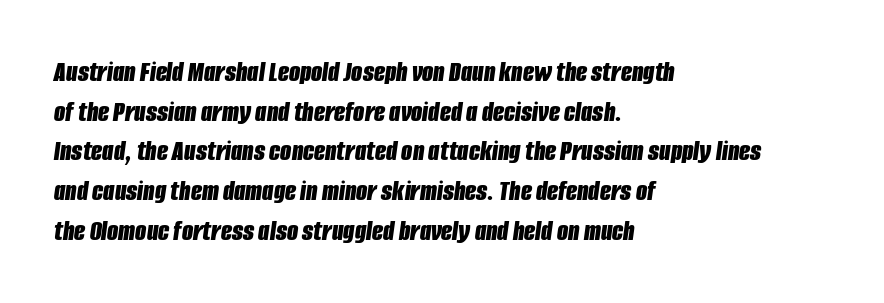
Horizontal alignment here is leftward, the default for most running prose. Strong, thick strokes mark this as bold type. It's the slanting kind of type. This block has exactly the height ordinary leading produces. Observe the ordinary spacing: letters are neighbours, not strangers. The space directly below the letters is spotless.
